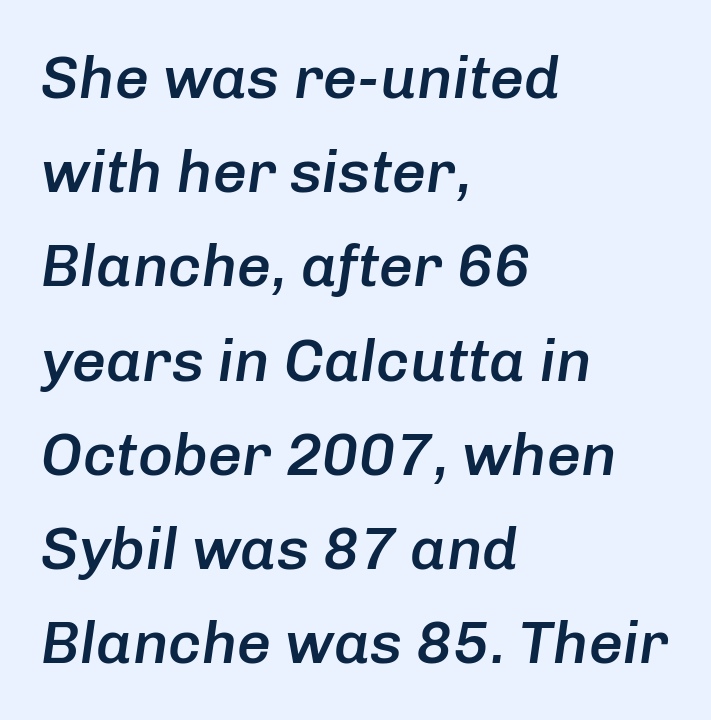
Does the weight exceed regular? Yes, but only to semibold. Letter spacing: default. Words float on clear page, feet unadorned. Notice how the passage keeps a crisp vertical edge on the left only.
